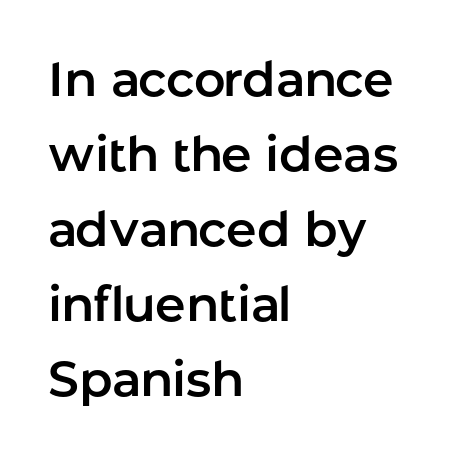
{"serif": "no", "italic": "no", "width": "normal", "stroke_contrast": "low", "x_height": "medium", "monospaced": "no", "underline": "no", "align": "left", "line_spacing": "normal", "line_spacing_ratio": 1.53, "letter_spacing": "normal", "letter_spacing_em": 0.0, "glyph_px": 49}
